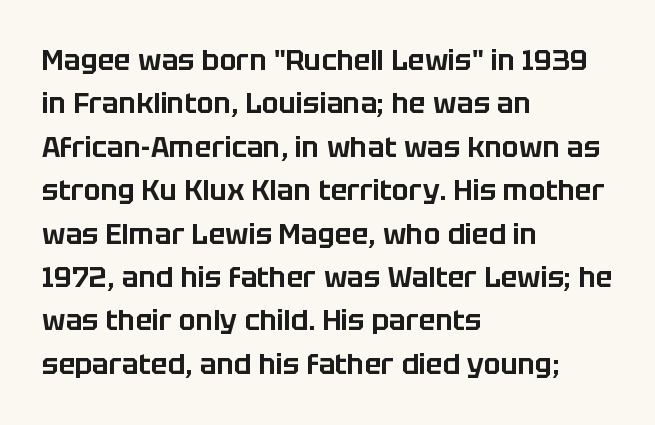
The image shows 28 px sans-serif type, upright; set left-aligned, normal line spacing (1.55x), normal letter spacing, not underlined; low stroke contrast and a large x-height.
